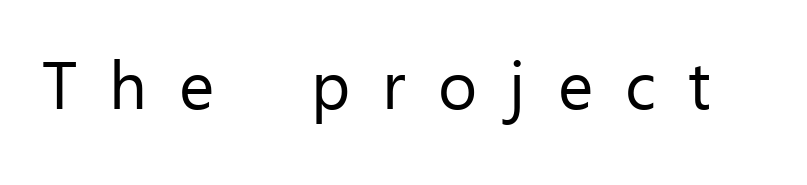
The words here are not underlined. The passage shown is typed in a proportional face where columns would drift. Quick note: not italic, upright. Bold? No — there's no thickening of the strokes. Letter spacing: wide. The passage shown is typeset with a sans-serif family.
